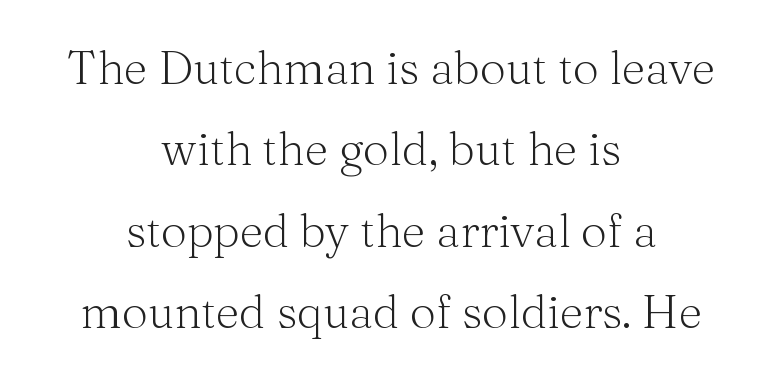
Q: Is the text bold? A: No.
Q: Is the text italic (slanted)? A: No, it is upright.
Q: Is the typeface a serif or a sans-serif typeface? A: Serif.
Q: Is the text underlined? A: No.
Q: How is the paragraph aligned? A: Centered.
Q: Is the spacing between letters normal or unusually wide? A: Normal.
Q: Width (condensed, normal, or wide)? A: Normal.
Q: Stroke contrast? A: Medium.
Q: x-height? A: Medium.
Q: Monospaced? A: No.
